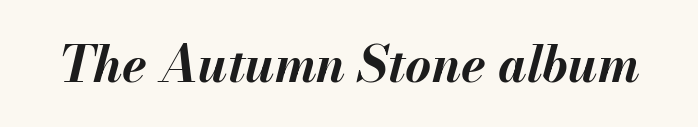
Is the type bold? Yes — the strokes are clearly thick and heavy. Do the characters align in a grid? No, the font is proportional. The face used here is rendered with its standard letterfit. Type without underlining.
